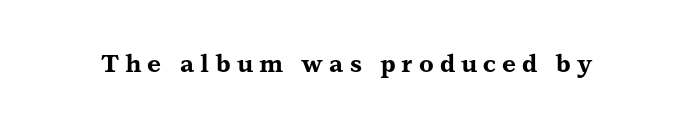
{"italic": "no", "bold": "yes", "underline": "no", "letter_spacing": "wide", "letter_spacing_em": 0.25, "glyph_px": 24}
